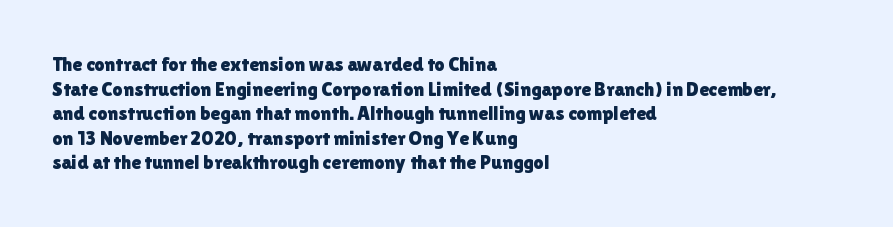
The image shows 20 px text type, upright; set left-aligned, line spacing 1.23x, normal letter spacing, not underlined.
